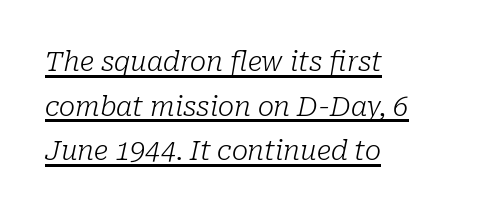
Counters stay open thanks to moderate or lighter strokes. Characters are canted at an angle relative to the baseline's perpendicular. Descenders here cross a horizontal rule under the line. How are the letters spaced? Ordinarily, with no added tracking.
